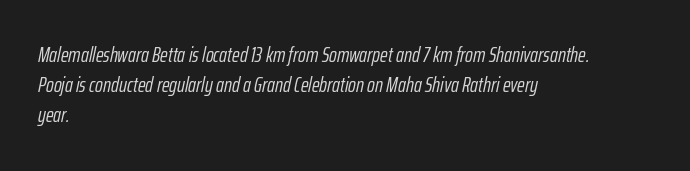
Q: Is the text bold? A: No.
Q: Is the text italic (slanted)? A: Yes, it leans right by about 12 degrees.
Q: Is the text underlined? A: No.
Q: How is the paragraph aligned? A: Left-aligned.
Q: Is the spacing between letters normal or unusually wide? A: Normal.
Q: Is the spacing between lines tight, normal or loose? A: Normal.
